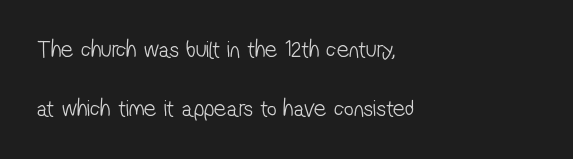
Q: Is the text bold? A: No.
Q: Is the text underlined? A: No.
Q: How is the paragraph aligned? A: Left-aligned.
Q: Is the spacing between letters normal or unusually wide? A: Normal.
Q: Is the spacing between lines tight, normal or loose? A: Loose.
